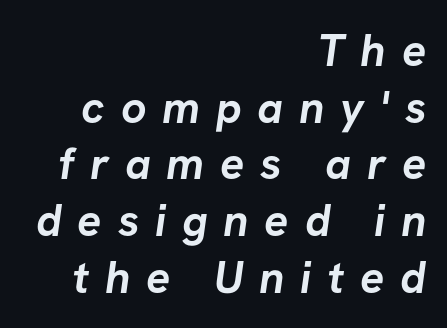
The image shows 45 px semibold sans-serif type; set right-aligned, normal line spacing (1.26x), unusually wide letter spacing (+0.35 em), not underlined; low stroke contrast and a medium x-height.
